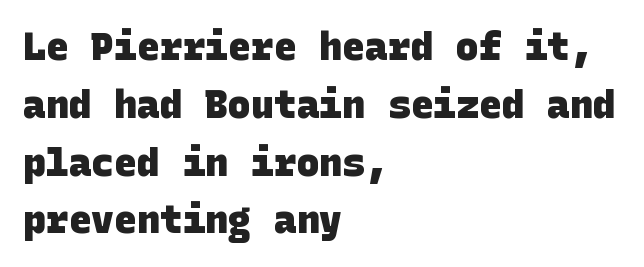
This rendering leaves character spacing at its baseline value. Grotesque or geometric, the face here clearly has no serifs. Honestly, the row spacing looks completely unremarkable. Typographic density is high because the face is bold. Compared with a centered layout, this one pins lines to the left instead. Underlining? Definitely not there.
